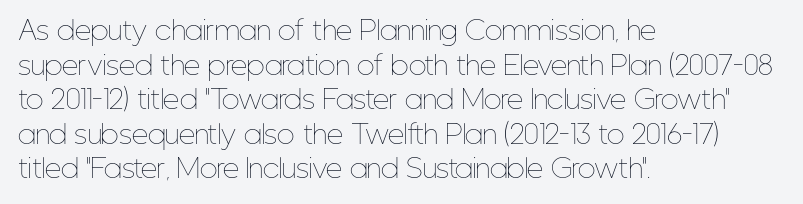
The image shows 26 px text type, upright; set left-aligned, normal line spacing (1.33x), normal letter spacing, not underlined.
